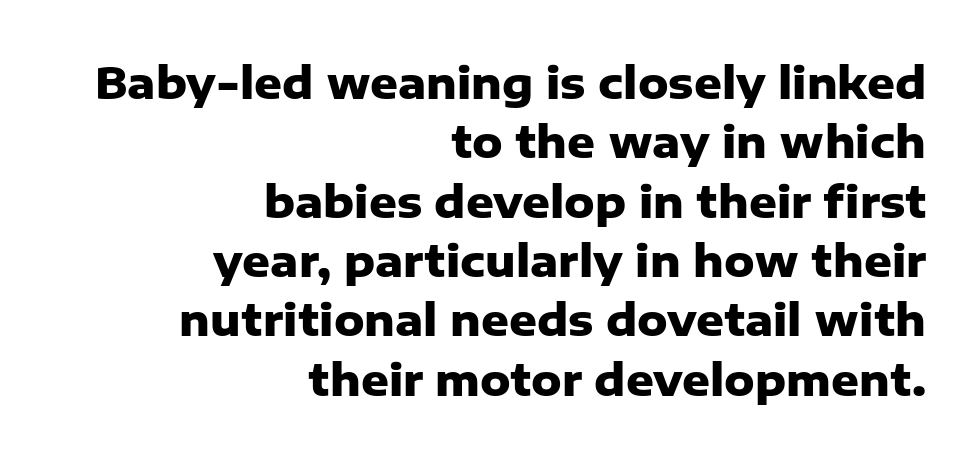
{"serif": "no", "italic": "no", "bold": "yes", "weight": "heavy", "width": "normal", "stroke_contrast": "low", "x_height": "medium", "monospaced": "no", "underline": "no", "align": "right", "line_spacing": "normal", "line_spacing_ratio": 1.38, "letter_spacing": "normal", "letter_spacing_em": 0.0, "glyph_px": 43}
